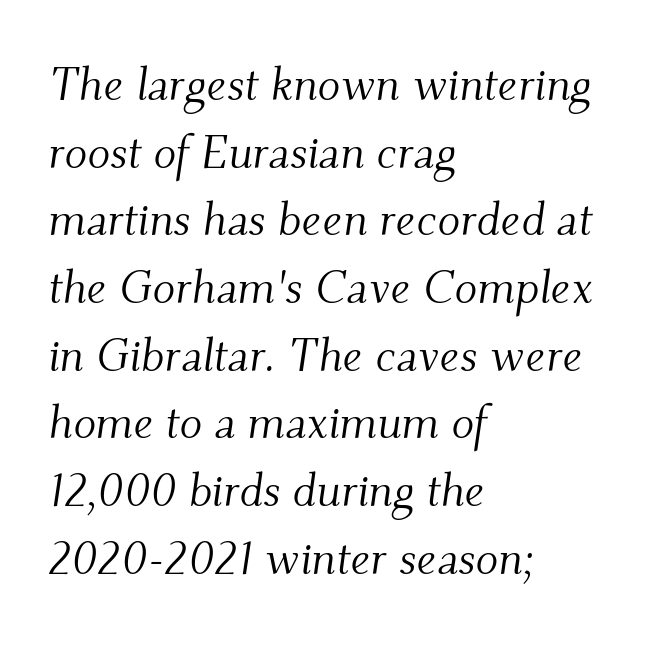
In terms of posture, this sample is oblique. Stroke mass is kept to a normal reading level or below. Reading down the column, the eye jumps a familiar distance to each next line. The face used here is rendered with its standard letterfit. Lines of text with bare space underneath. You could not count columns in this text — the font is proportionally spaced.
